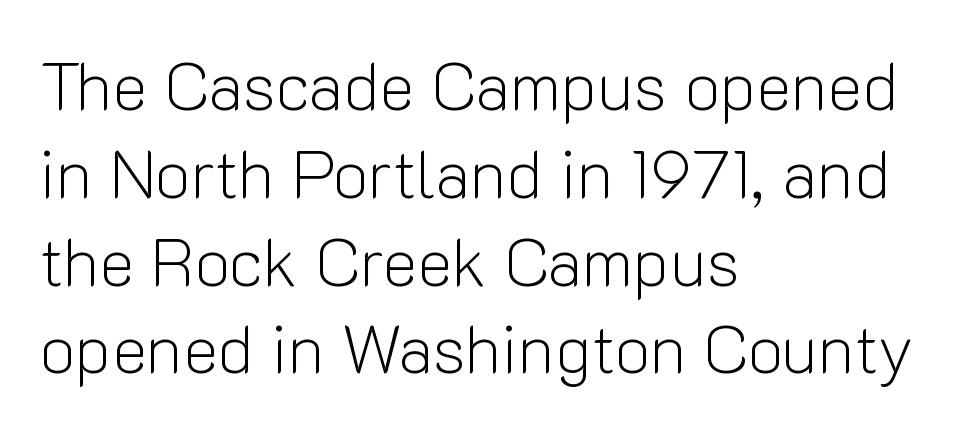
Q: Is the text bold? A: No.
Q: Is the text italic (slanted)? A: No, it is upright.
Q: Is the typeface a serif or a sans-serif typeface? A: Sans-serif.
Q: Is the text underlined? A: No.
Q: How is the paragraph aligned? A: Left-aligned.
Q: Is the spacing between letters normal or unusually wide? A: Normal.
Q: Is the spacing between lines tight, normal or loose? A: Normal.
Q: Width (condensed, normal, or wide)? A: Normal.
Q: Stroke contrast? A: Low.
Q: x-height? A: Medium.
Q: Monospaced? A: No.
